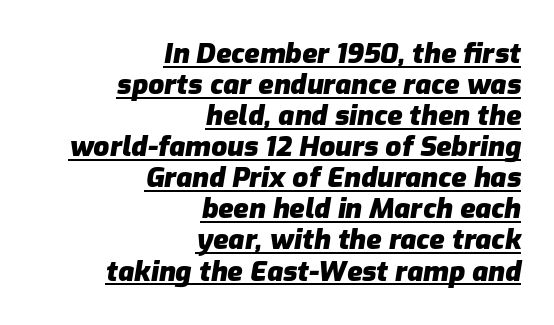
When letters slant like this, we call the style italic. This rendering uses right alignment, leaving the left contour irregular. On the weight axis this lands at bold, roughly 700. Varying glyph widths throughout — classic text-font behaviour. Reading down the column, the eye jumps only a short way to each next line.
